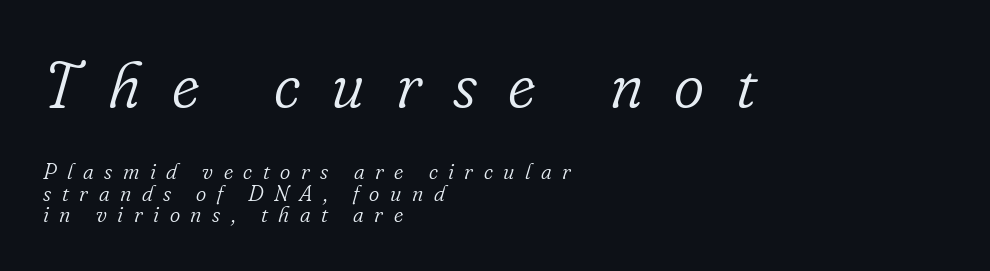
The image shows 65 px light serif type, italic (leaning right); set left-aligned, tight line spacing (0.96x), unusually wide letter spacing (+0.48 em), not underlined; the first (top) block is 2.95x larger; low stroke contrast and a small x-height.
